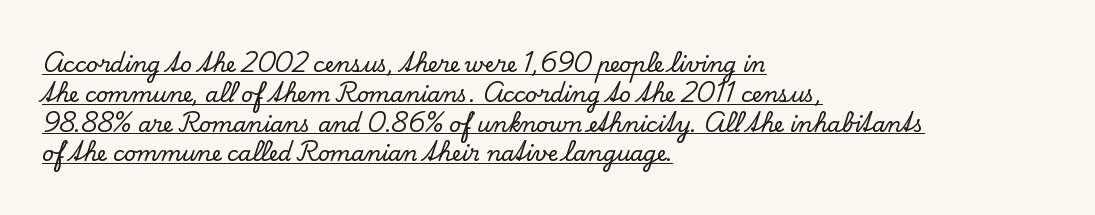
The image shows 21 px text type; set left-aligned, normal line spacing (1.42x), normal letter spacing, underlined.
